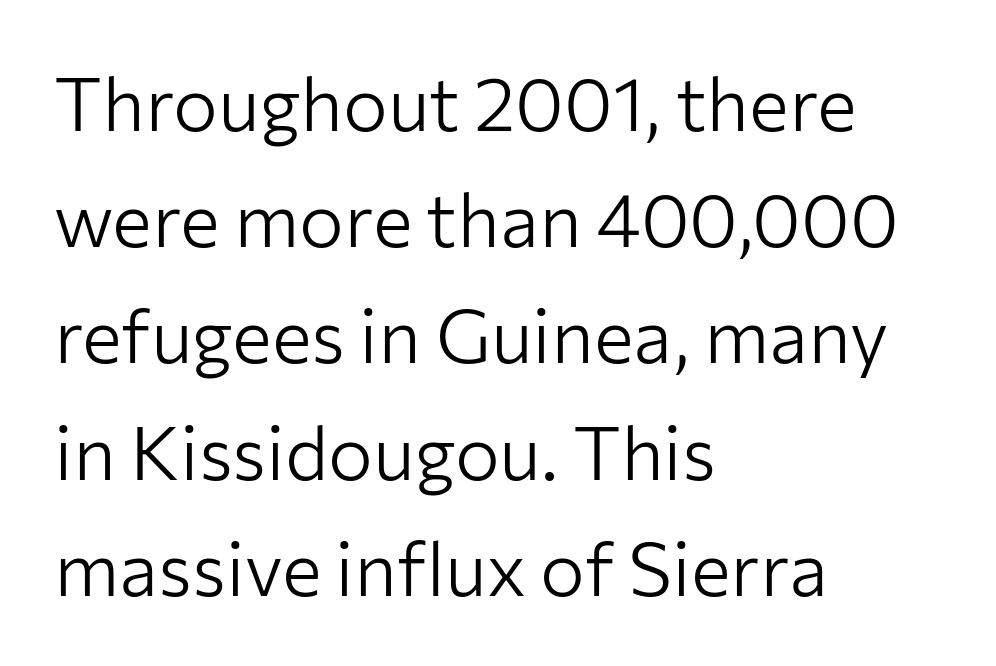
The image shows 75 px light sans-serif type, upright; set left-aligned, normal line spacing (1.55x), normal letter spacing, not underlined; low stroke contrast and a medium x-height.
